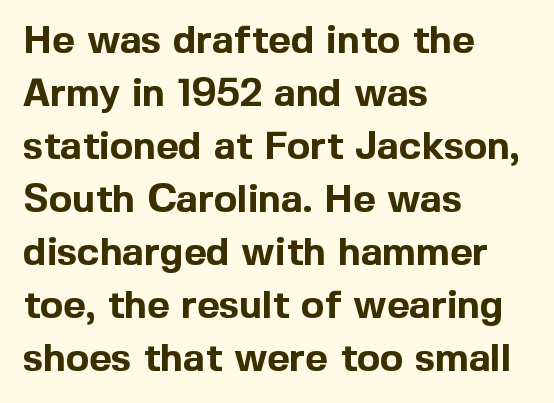
{"serif": "no", "italic": "no", "bold": "yes", "weight": "bold", "width": "normal", "x_height": "medium", "monospaced": "no", "underline": "no", "align": "left", "line_spacing": "normal", "line_spacing_ratio": 1.36, "letter_spacing": "normal", "letter_spacing_em": 0.0, "glyph_px": 39}
